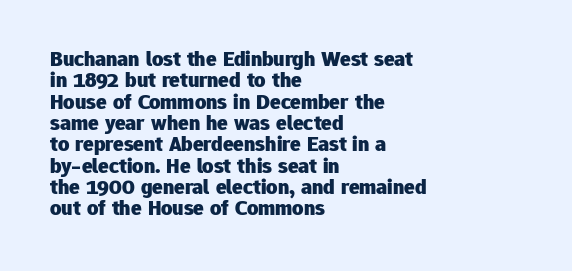
{"italic": "no", "bold": "yes", "underline": "no", "align": "left", "line_spacing": "tight", "line_spacing_ratio": 0.97, "letter_spacing": "normal", "letter_spacing_em": 0.0, "glyph_px": 22}
